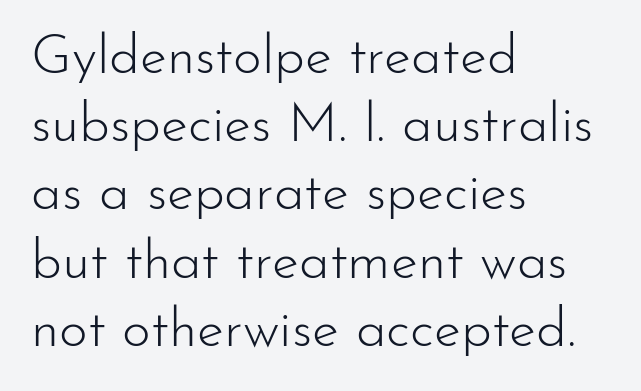
Q: Is the text bold? A: No.
Q: Is the text italic (slanted)? A: No, it is upright.
Q: Is the typeface a serif or a sans-serif typeface? A: Sans-serif.
Q: Is the text underlined? A: No.
Q: How is the paragraph aligned? A: Left-aligned.
Q: Is the spacing between letters normal or unusually wide? A: Normal.
Q: Width (condensed, normal, or wide)? A: Normal.
Q: Stroke contrast? A: Low.
Q: x-height? A: Small.
Q: Monospaced? A: No.
